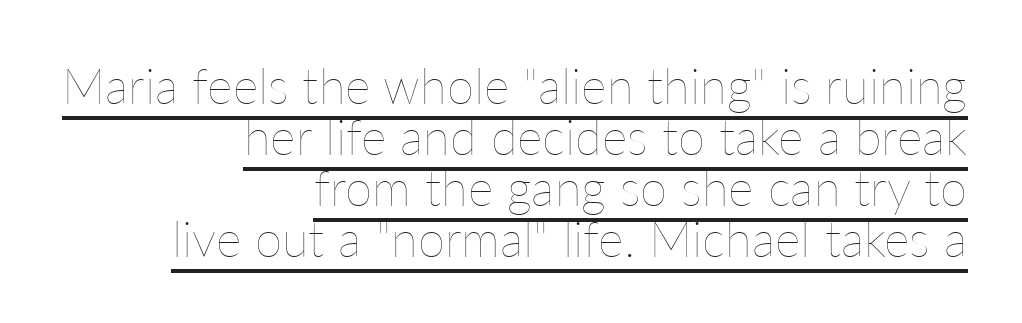
The image shows 49 px thin type, upright; set right-aligned, tight line spacing (1.04x), normal letter spacing, underlined; low stroke contrast and a medium x-height.
